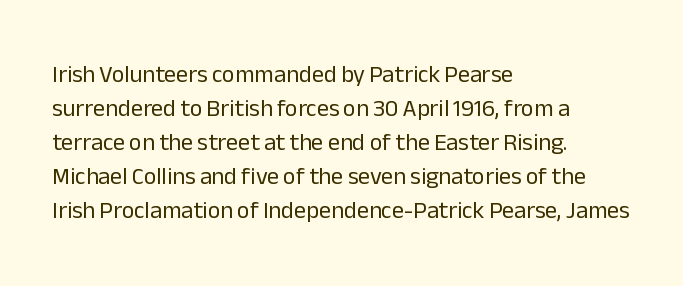
{"italic": "no", "bold": "no", "underline": "no", "align": "left", "line_spacing": "normal", "line_spacing_ratio": 1.42, "letter_spacing": "normal", "letter_spacing_em": 0.0, "glyph_px": 24}
